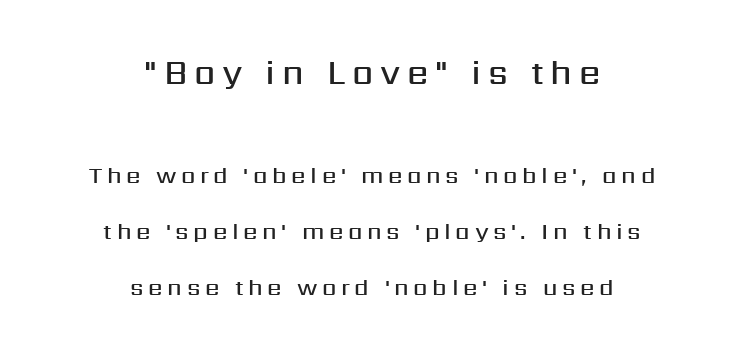
The image shows 34 px semibold sans-serif type, upright; set centered, loose line spacing (2.44x), unusually wide letter spacing (+0.2 em), not underlined; the first (top) block is 1.48x larger; medium stroke contrast and a medium x-height.
